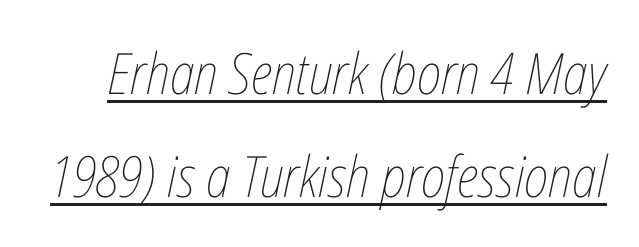
The weight would be labelled regular, book, light, or lighter still. These lines keep a tight, regular rhythm from letter to letter. The whole block is typeset with a tilt. Do the characters align in a grid? No, the font is proportional.
